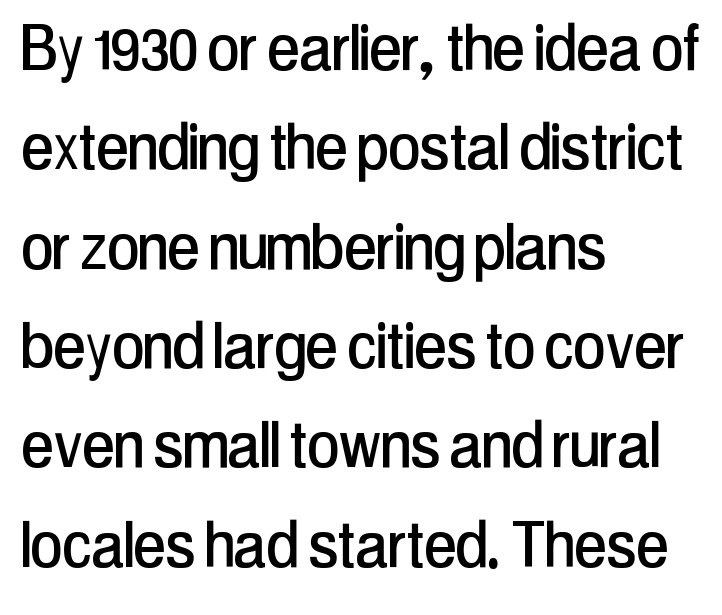
The paragraph has a hard left edge and a soft right edge. The space directly below the letters is spotless. Designer's note — italics off, roman on. Summary of vertical rhythm: regular, with standard interline spacing. I'd call this a sans setting — the letters go barefoot. No extra tracking has been applied to these lines.
